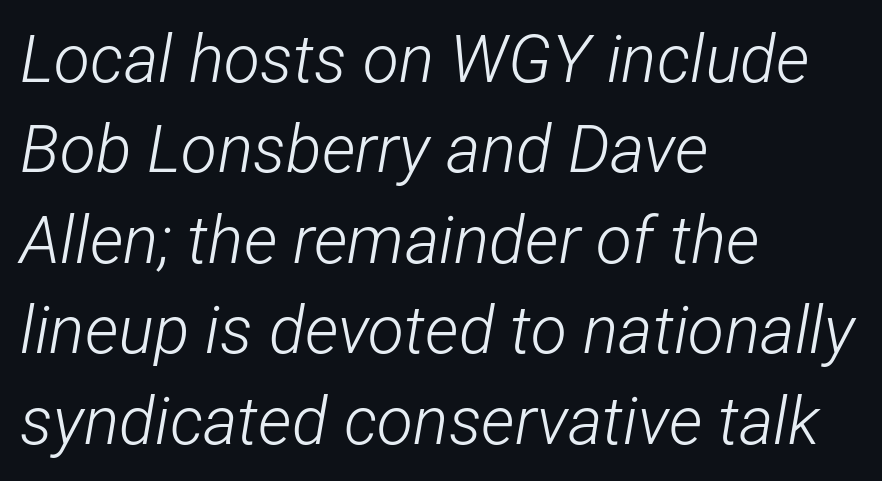
The image shows 66 px light, condensed type, italic (leaning right); set left-aligned, normal line spacing (1.37x), normal letter spacing, not underlined; low stroke contrast and a medium x-height.
